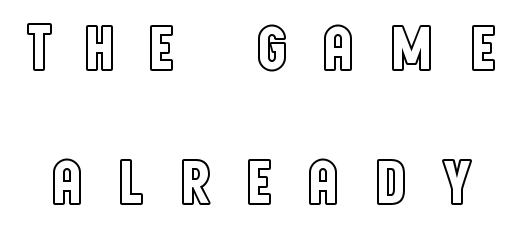
{"italic": "no", "width": "condensed", "x_height": "large", "monospaced": "no", "underline": "no", "line_spacing": "loose", "line_spacing_ratio": 2.03, "letter_spacing": "wide", "letter_spacing_em": 0.48, "glyph_px": 66}
